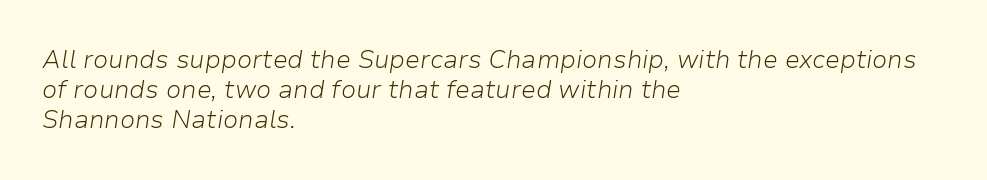
The image shows 25 px text type, italic (leaning right); set left-aligned, line spacing 1.21x, normal letter spacing, not underlined.
